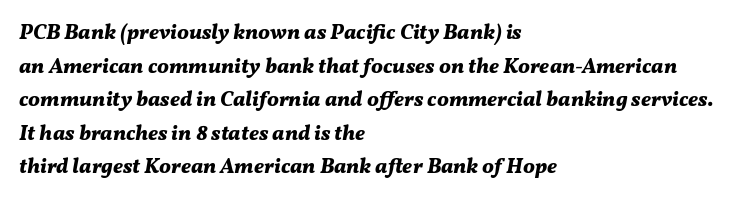
The image shows 21 px bold type, italic (leaning right); set left-aligned, normal line spacing (1.6x), normal letter spacing, not underlined.
